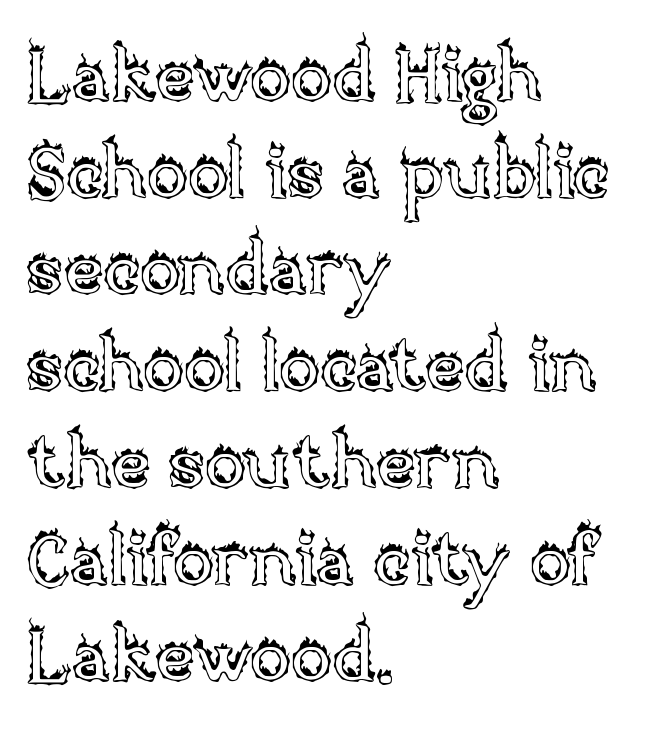
{"italic": "no", "width": "normal", "x_height": "large", "monospaced": "no", "underline": "no", "align": "left", "line_spacing": "normal", "line_spacing_ratio": 1.29, "letter_spacing": "normal", "letter_spacing_em": 0.0, "glyph_px": 75}
